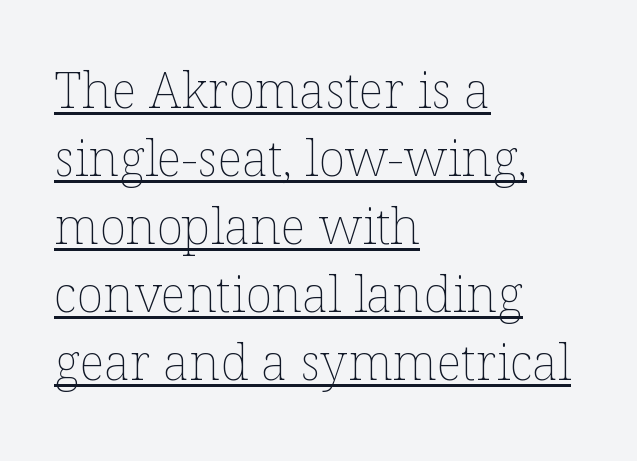
The image shows 50 px thin type, upright; set left-aligned, normal line spacing (1.36x), normal letter spacing, underlined; low stroke contrast and a medium x-height.
